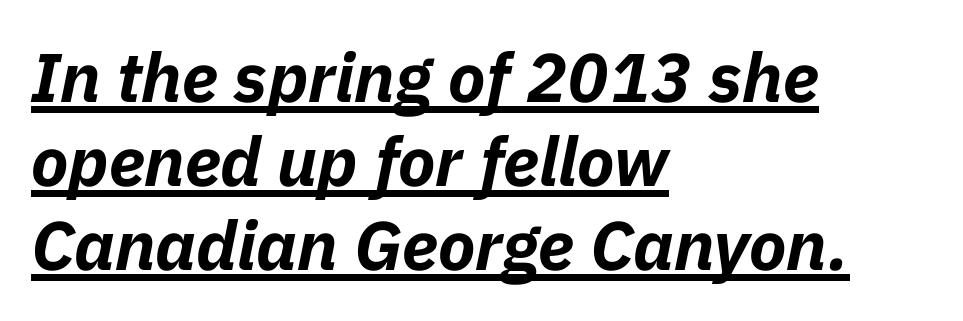
{"italic": "yes", "lean": "right", "slant_degrees": 11, "bold": "yes", "weight": "bold", "width": "normal", "stroke_contrast": "low", "x_height": "medium", "monospaced": "no", "underline": "yes", "align": "left", "line_spacing_ratio": 1.22, "letter_spacing": "normal", "letter_spacing_em": 0.0, "glyph_px": 69}
